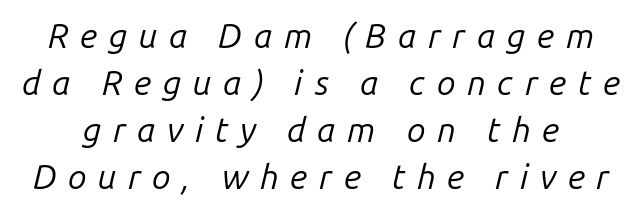
Q: Is the text bold? A: No.
Q: Is the text italic (slanted)? A: Yes, it leans right by about 14 degrees.
Q: Is the text underlined? A: No.
Q: Is the spacing between letters normal or unusually wide? A: Unusually wide.
Q: Is the spacing between lines tight, normal or loose? A: Normal.
Q: Width (condensed, normal, or wide)? A: Normal.
Q: Stroke contrast? A: Low.
Q: x-height? A: Medium.
Q: Monospaced? A: No.
